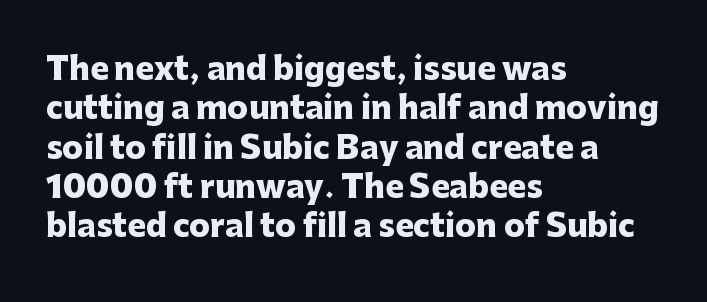
Characters remain perfectly vertical along every line. What stands out about the letter spacing? Nothing — it is the standard amount. Leftover space on each line is placed entirely after the last word. The string is rendered with underlining switched off. Typographically, this falls in the sans-serif category. The rows are spaced the way most documents space them.
